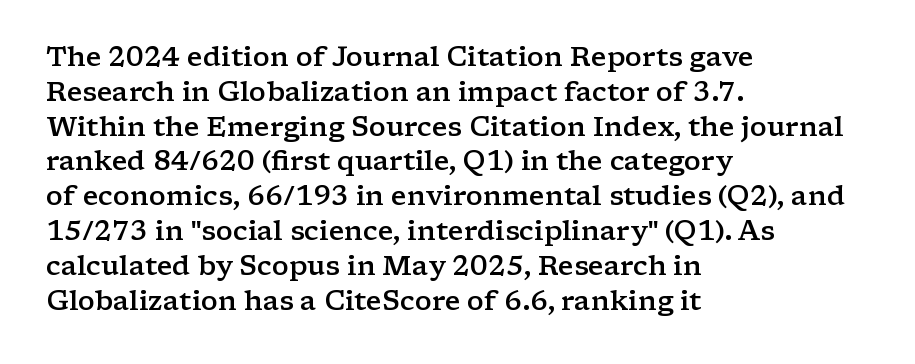
The image shows 27 px text type, upright; set left-aligned, normal line spacing (1.29x), normal letter spacing, not underlined.
